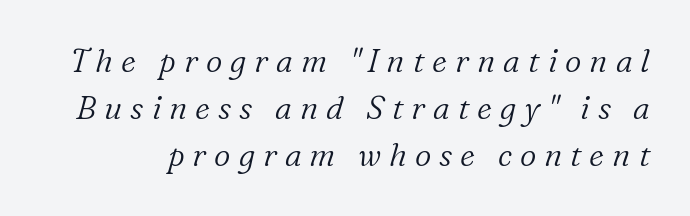
{"serif": "yes", "italic": "yes", "lean": "right", "slant_degrees": 16, "bold": "no", "weight": "light", "width": "normal", "stroke_contrast": "low", "x_height": "medium", "monospaced": "no", "underline": "no", "line_spacing": "normal", "line_spacing_ratio": 1.47, "letter_spacing": "wide", "letter_spacing_em": 0.25, "glyph_px": 32}
